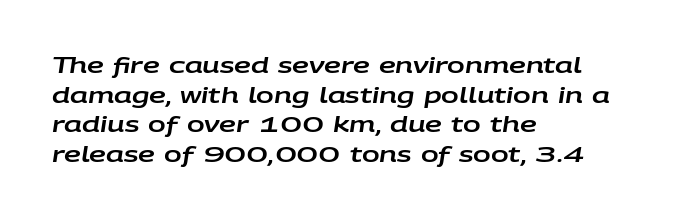
{"italic": "yes", "lean": "right", "slant_degrees": 9, "underline": "no", "align": "left", "line_spacing": "normal", "line_spacing_ratio": 1.41, "letter_spacing": "normal", "letter_spacing_em": 0.0, "glyph_px": 21}
